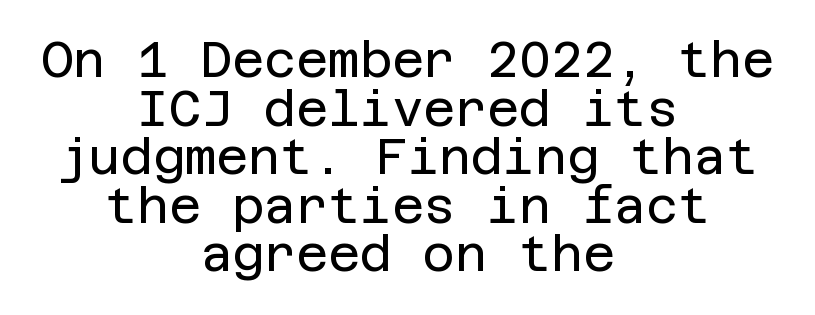
The image shows 49 px regular-weight sans-serif type, upright; set centered, tight line spacing (0.99x), normal letter spacing, not underlined; low stroke contrast and a large x-height.
